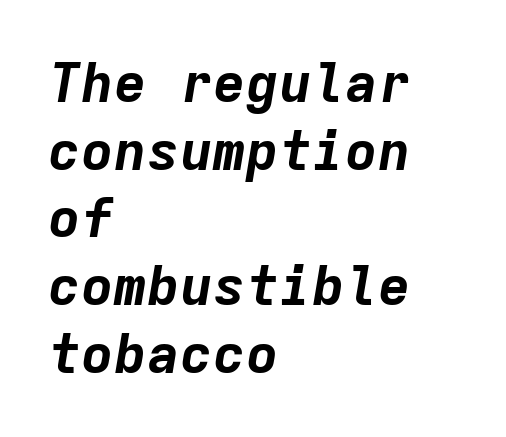
Emphasis by weight is at full strength: bold. The face used here is monospaced, like something from a code editor. Characters are canted at an angle relative to the baseline's perpendicular. Which margin do the lines hug? The left one — the right edge is uneven. A clean baseline with only descenders dipping below it. The passage shown has conventional tracking throughout.
